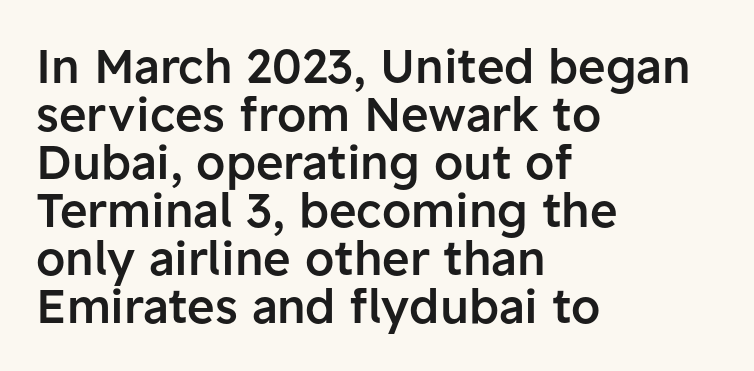
Look at the stroke-to-counter ratio: somewhat heavy, a semibold. Spacing verdict: proportional, widths tailored to each character. A student would call this left alignment; a typographer would say flush left, rag right. The glyphs are unaccompanied by any horizontal stroke below them. This is the regular roman posture of the typeface.
